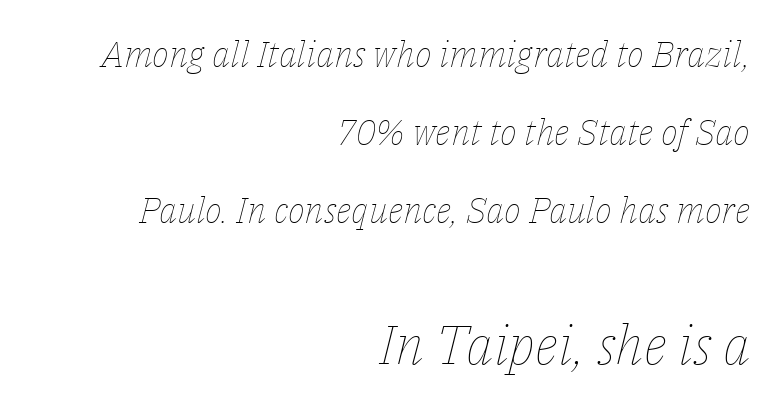
The image shows 54 px thin type, italic (leaning right); set right-aligned, loose line spacing (2.17x), normal letter spacing, not underlined; the second (bottom) block is 1.5x larger; low stroke contrast and a medium x-height.
